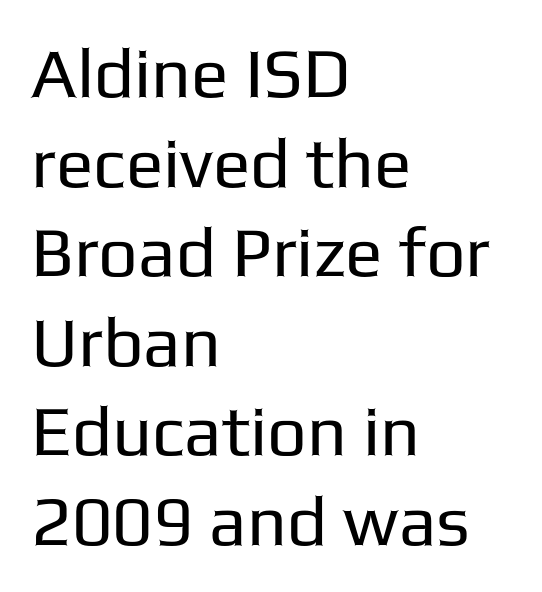
Q: Is the text bold? A: No.
Q: Is the text italic (slanted)? A: No, it is upright.
Q: Is the typeface a serif or a sans-serif typeface? A: Sans-serif.
Q: Is the text underlined? A: No.
Q: How is the paragraph aligned? A: Left-aligned.
Q: Is the spacing between letters normal or unusually wide? A: Normal.
Q: Is the spacing between lines tight, normal or loose? A: Normal.
Q: Width (condensed, normal, or wide)? A: Normal.
Q: Stroke contrast? A: Low.
Q: x-height? A: Medium.
Q: Monospaced? A: No.
